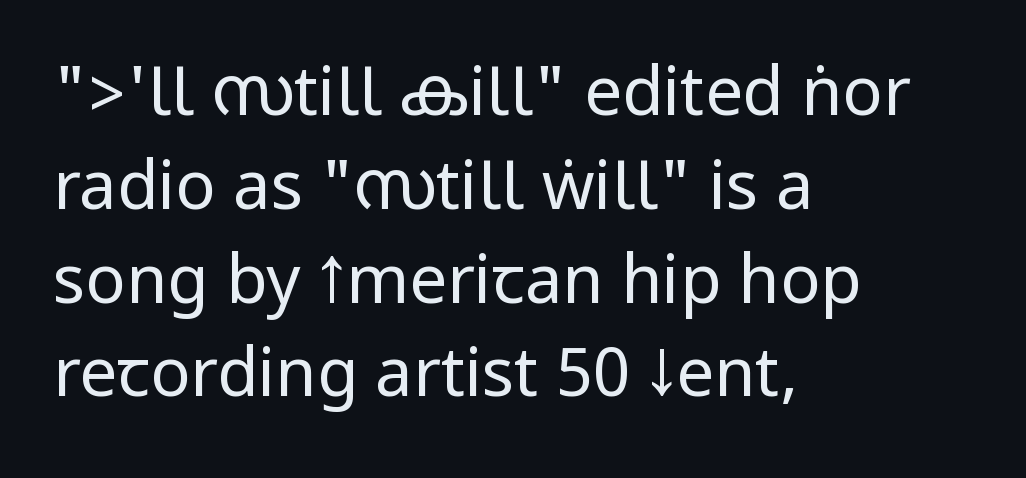
Every row of glyphs begins at an identical x-position on the left. A roman cut, with each character standing at attention. A bare baseline throughout the passage. Does extra space separate the letters? No, they use regular spacing. Think standard paragraph weight, or any step lighter than that. Vertical spacing — default.
